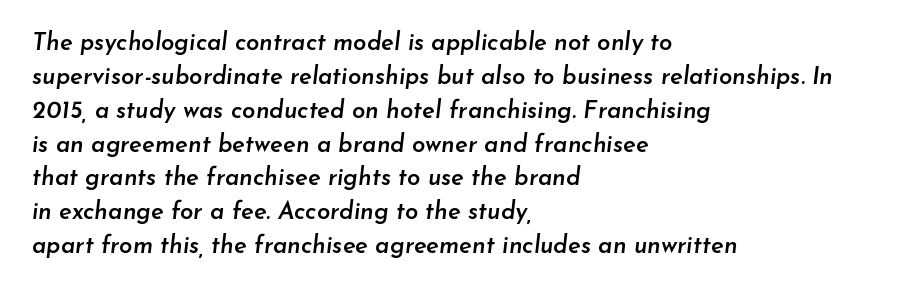
{"italic": "yes", "lean": "right", "slant_degrees": 7, "bold": "semi", "underline": "no", "align": "left", "line_spacing": "normal", "line_spacing_ratio": 1.41, "letter_spacing": "normal", "letter_spacing_em": 0.0, "glyph_px": 24}
